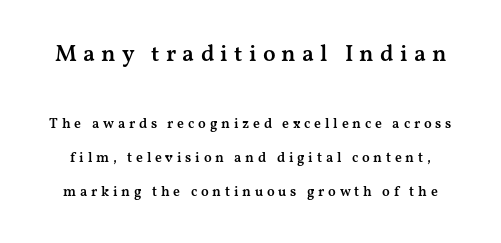
{"italic": "no", "bold": "semi", "underline": "no", "line_spacing": "loose", "line_spacing_ratio": 2.45, "letter_spacing": "wide", "letter_spacing_em": 0.27, "larger_block": "first", "size_ratio": 1.64, "glyph_px": 23}
